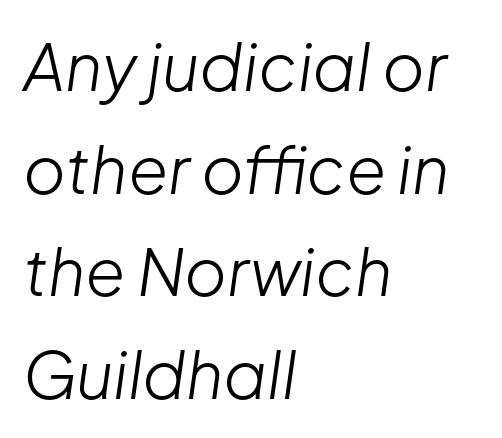
Q: Is the text bold? A: No.
Q: Is the text italic (slanted)? A: Yes, it leans right by about 8 degrees.
Q: Is the text underlined? A: No.
Q: How is the paragraph aligned? A: Left-aligned.
Q: Is the spacing between letters normal or unusually wide? A: Normal.
Q: Is the spacing between lines tight, normal or loose? A: Normal.
Q: Width (condensed, normal, or wide)? A: Normal.
Q: Stroke contrast? A: Low.
Q: x-height? A: Medium.
Q: Monospaced? A: No.
